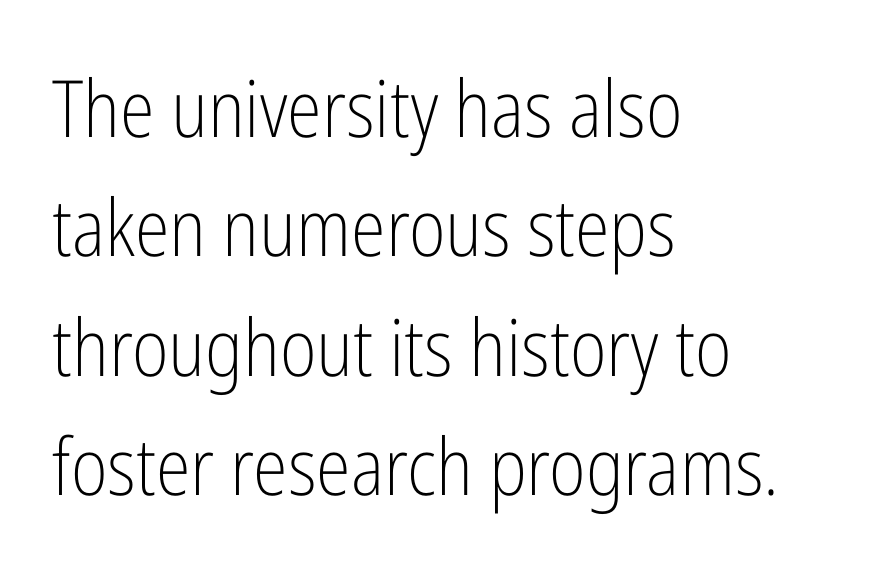
The image shows 79 px light, condensed sans-serif type, upright; set left-aligned, normal line spacing (1.51x), normal letter spacing, not underlined; low stroke contrast and a medium x-height.
